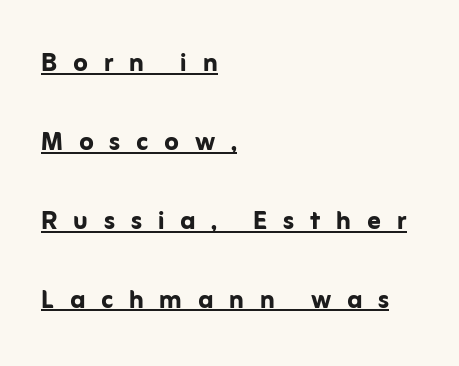
In designer terms, the underline attribute is active on this setting. This sample uses expanded letter spacing, leaving extra air between glyphs. This sample uses an upright cut, with every glyph sitting square on the baseline. The rendering uses a large line-height, opening up the rows.
